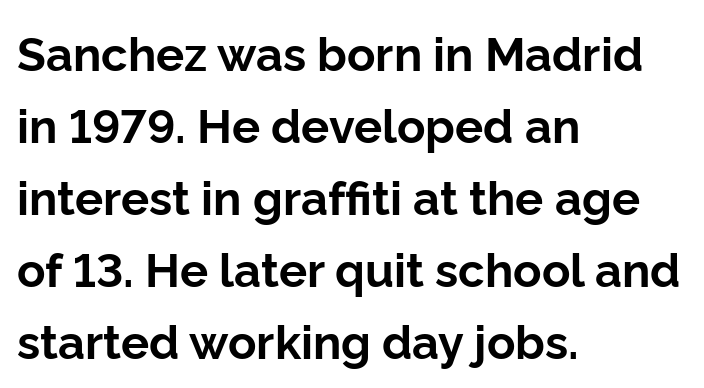
{"serif": "no", "italic": "no", "bold": "yes", "weight": "bold", "width": "normal", "stroke_contrast": "low", "x_height": "medium", "monospaced": "no", "underline": "no", "align": "left", "line_spacing": "normal", "line_spacing_ratio": 1.53, "letter_spacing": "normal", "letter_spacing_em": 0.0, "glyph_px": 47}
